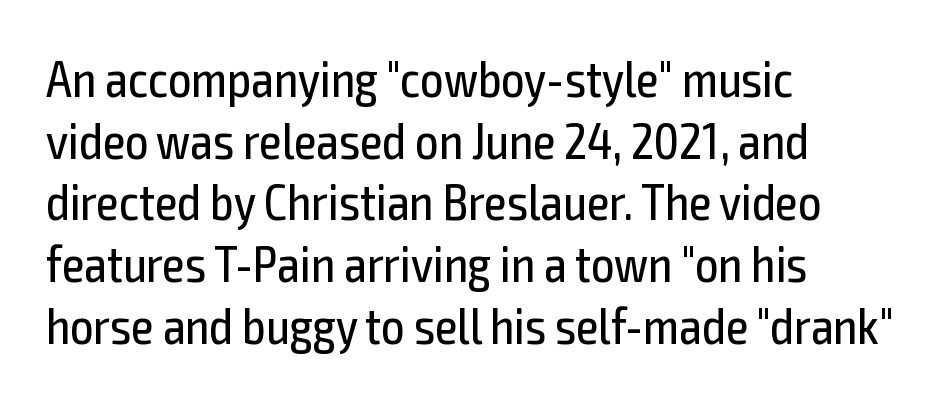
Nobody touched the tracking dial on this one. Check under the words: just untouched page. Horizontal alignment here is leftward, the default for most running prose. I'd call this a sans setting — the letters go barefoot. Here the designer chose a conventional face with non-uniform glyph widths.
